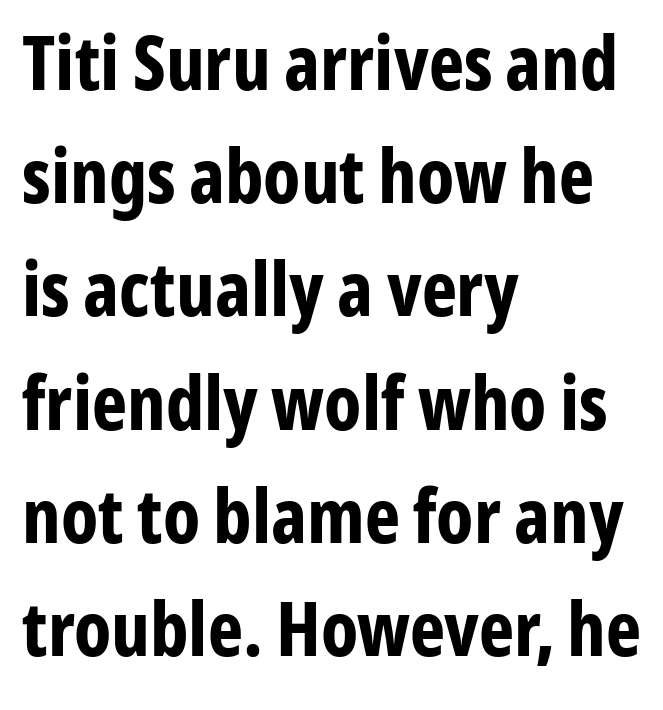
{"serif": "no", "italic": "no", "bold": "yes", "weight": "bold", "width": "condensed", "stroke_contrast": "low", "x_height": "medium", "monospaced": "no", "underline": "no", "align": "left", "line_spacing": "normal", "line_spacing_ratio": 1.51, "letter_spacing": "normal", "letter_spacing_em": 0.0, "glyph_px": 75}
